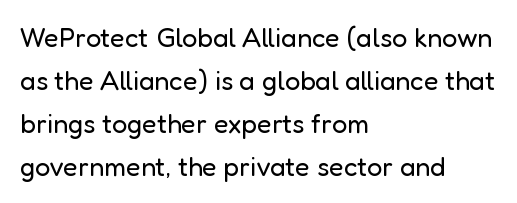
Q: Is the text bold? A: No.
Q: Is the text italic (slanted)? A: No, it is upright.
Q: Is the text underlined? A: No.
Q: How is the paragraph aligned? A: Left-aligned.
Q: Is the spacing between letters normal or unusually wide? A: Normal.
Q: Is the spacing between lines tight, normal or loose? A: Normal.
